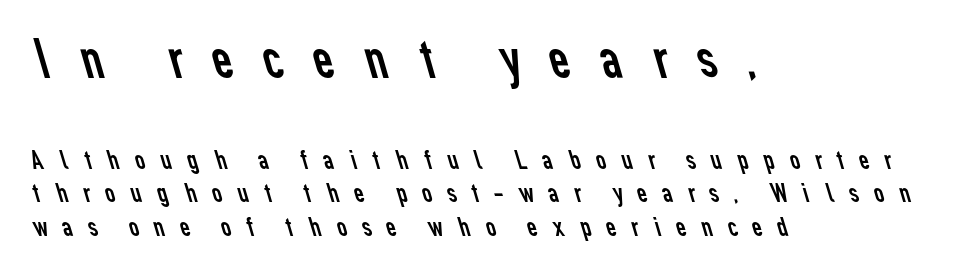
Q: Is the text bold? A: No.
Q: Is the typeface a serif or a sans-serif typeface? A: Sans-serif.
Q: Is the text underlined? A: No.
Q: How is the paragraph aligned? A: Left-aligned.
Q: Is the spacing between letters normal or unusually wide? A: Unusually wide.
Q: Which block of text is set in a larger size, the first (top) or the second (bottom)? A: The first (top) one.
Q: Width (condensed, normal, or wide)? A: Normal.
Q: Stroke contrast? A: Low.
Q: x-height? A: Medium.
Q: Monospaced? A: No.
